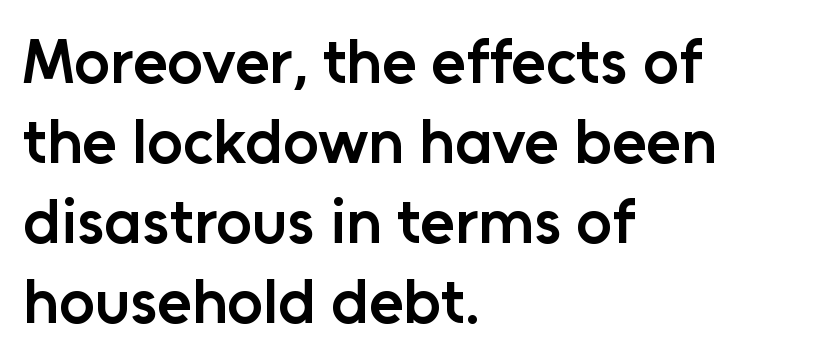
Q: Is the text bold? A: Semi-bold.
Q: Is the text italic (slanted)? A: No, it is upright.
Q: Is the typeface a serif or a sans-serif typeface? A: Sans-serif.
Q: Is the text underlined? A: No.
Q: How is the paragraph aligned? A: Left-aligned.
Q: Is the spacing between letters normal or unusually wide? A: Normal.
Q: Is the spacing between lines tight, normal or loose? A: Normal.
Q: Width (condensed, normal, or wide)? A: Normal.
Q: Stroke contrast? A: Low.
Q: x-height? A: Medium.
Q: Monospaced? A: No.
